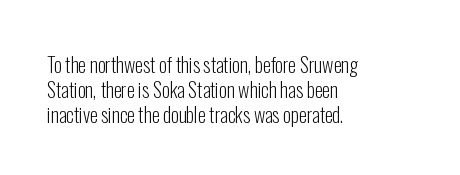
Q: Is the text bold? A: No.
Q: Is the text italic (slanted)? A: No, it is upright.
Q: Is the text underlined? A: No.
Q: How is the paragraph aligned? A: Left-aligned.
Q: Is the spacing between letters normal or unusually wide? A: Normal.
